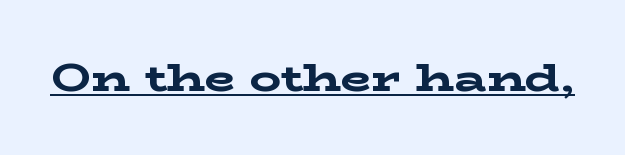
The face used here is proportionally spaced, like ordinary book or web type. Yep, those are serifs on the letters. The type sits square on the baseline with zero lean. The horizontal fit of the characters is conventional and even.
